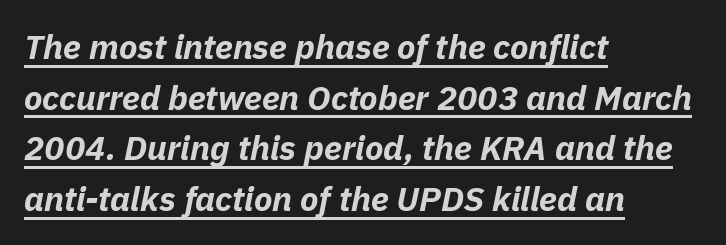
Q: Is the text bold? A: Yes.
Q: Is the text italic (slanted)? A: Yes, it leans right by about 11 degrees.
Q: Is the text underlined? A: Yes.
Q: How is the paragraph aligned? A: Left-aligned.
Q: Is the spacing between letters normal or unusually wide? A: Normal.
Q: Is the spacing between lines tight, normal or loose? A: Normal.
Q: Width (condensed, normal, or wide)? A: Normal.
Q: Stroke contrast? A: Low.
Q: x-height? A: Medium.
Q: Monospaced? A: No.
